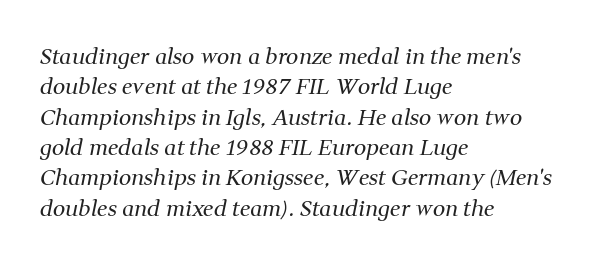
The image shows 22 px text type, italic (leaning right); set left-aligned, normal line spacing (1.38x), normal letter spacing, not underlined.
